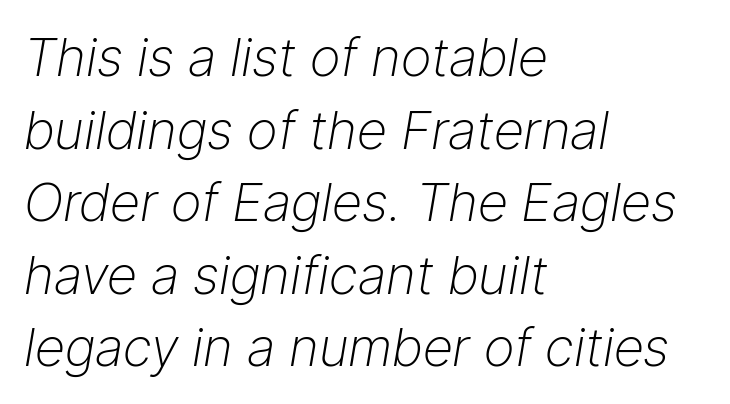
The image shows 53 px light type, italic (leaning right); set left-aligned, normal line spacing (1.37x), normal letter spacing, not underlined; low stroke contrast and a medium x-height.
